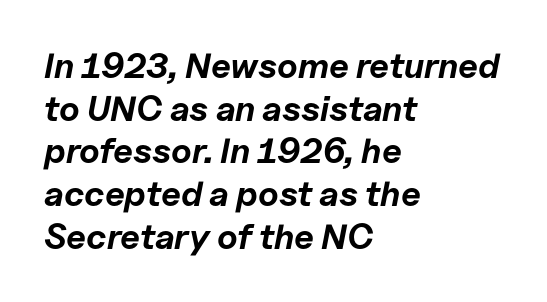
Proportional: the letters do not fall into vertical columns. Observe the ordinary spacing: letters are neighbours, not strangers. The glyphs are unaccompanied by any horizontal stroke below them. Tall strokes in this sample are angled rather than plumb. On the weight axis this lands at bold, roughly 700.
